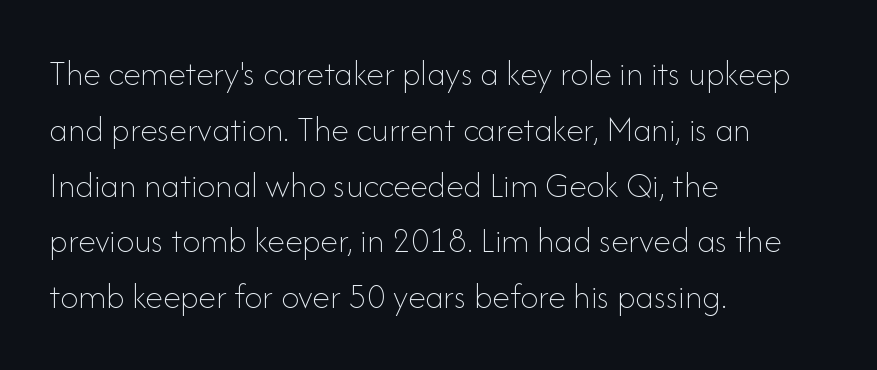
{"italic": "no", "bold": "no", "weight": "thin", "width": "normal", "stroke_contrast": "low", "x_height": "small", "monospaced": "no", "underline": "no", "align": "left", "line_spacing": "normal", "line_spacing_ratio": 1.55, "letter_spacing": "normal", "letter_spacing_em": 0.0, "glyph_px": 36}
